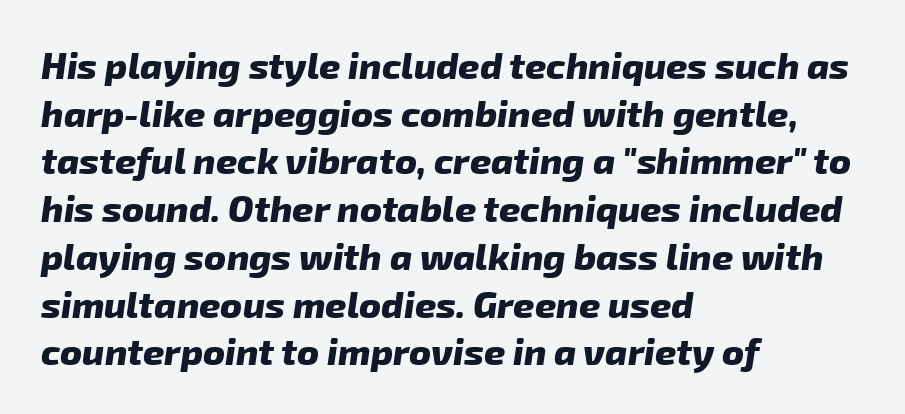
Q: Is the text bold? A: Yes.
Q: Is the typeface a serif or a sans-serif typeface? A: Sans-serif.
Q: Is the text underlined? A: No.
Q: How is the paragraph aligned? A: Left-aligned.
Q: Is the spacing between letters normal or unusually wide? A: Normal.
Q: Is the spacing between lines tight, normal or loose? A: Normal.
Q: Width (condensed, normal, or wide)? A: Normal.
Q: Stroke contrast? A: Low.
Q: x-height? A: Medium.
Q: Monospaced? A: No.
